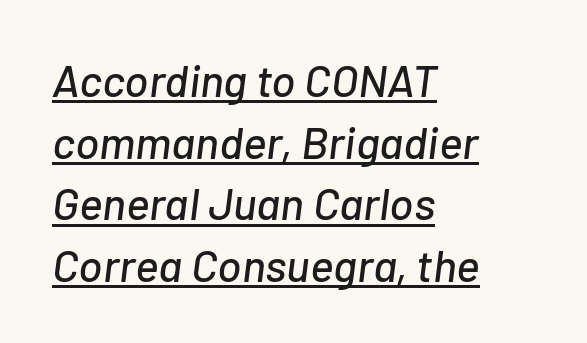
Q: Is the text italic (slanted)? A: Yes, it leans right by about 7 degrees.
Q: Is the text underlined? A: Yes.
Q: How is the paragraph aligned? A: Left-aligned.
Q: Is the spacing between letters normal or unusually wide? A: Normal.
Q: Is the spacing between lines tight, normal or loose? A: Normal.
Q: Width (condensed, normal, or wide)? A: Normal.
Q: Stroke contrast? A: Low.
Q: x-height? A: Medium.
Q: Monospaced? A: No.
